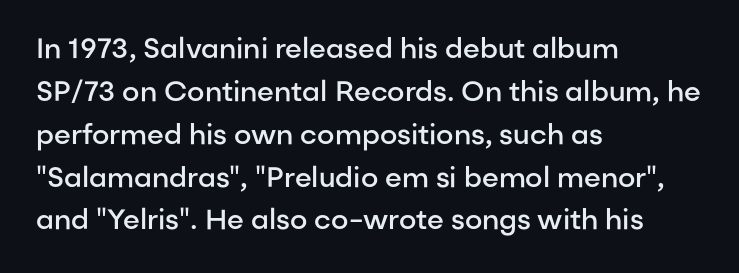
Typographically, this falls in the sans-serif category. The rendering keeps characters at their native spacing. Summary of weight: moderately heavy, a semibold. You can tell it's not italic because the verticals are truly vertical. A classic flush-left, rag-right setting is used for this passage.
